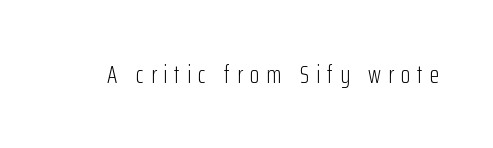
The image shows 25 px text type, upright; set unusually wide letter spacing (+0.28 em), not underlined.
